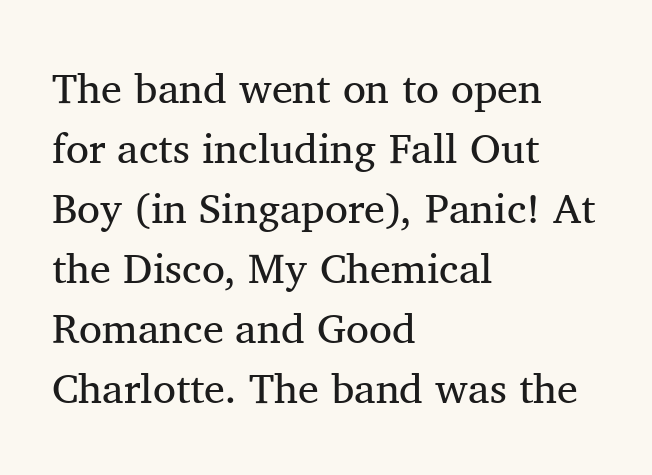
The font's upright variant was chosen for this text. The letterforms sit at book weight or below. Where is the straight margin? On the left. Here the designer chose a conventional face with non-uniform glyph widths. Each word holds together tightly as a unit, with standard inter-letter gaps.
